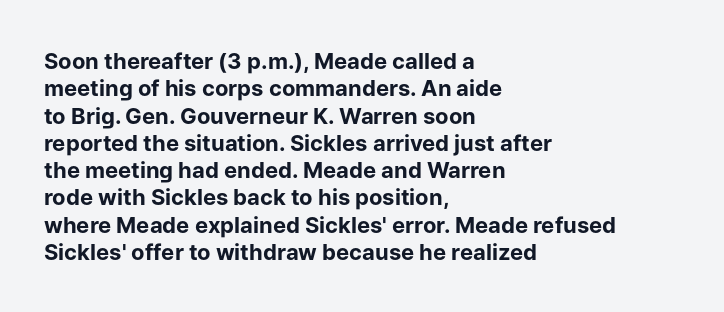
Q: Is the text bold? A: Yes.
Q: Is the text italic (slanted)? A: No, it is upright.
Q: Is the text underlined? A: No.
Q: How is the paragraph aligned? A: Left-aligned.
Q: Is the spacing between letters normal or unusually wide? A: Normal.
